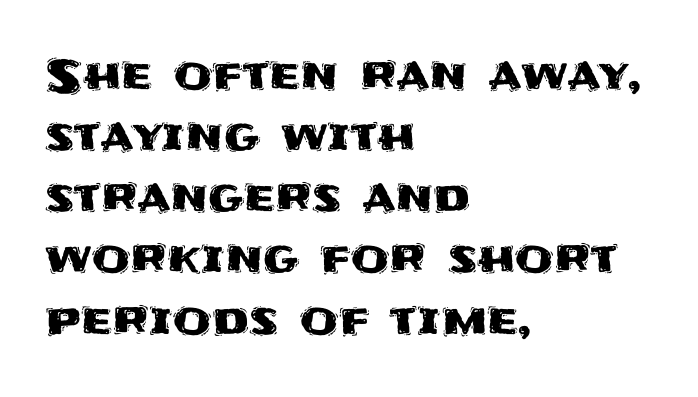
{"serif": "no", "italic": "no", "width": "normal", "stroke_contrast": "medium", "x_height": "large", "monospaced": "no", "underline": "no", "align": "left", "line_spacing": "normal", "line_spacing_ratio": 1.39, "letter_spacing": "normal", "letter_spacing_em": 0.0, "glyph_px": 44}
